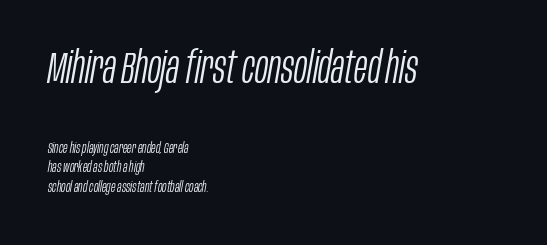
Size hierarchy here favors the leading block over the trailing one. The letters advance in unequal steps, a hallmark of proportional type. Yep, that's italic — everything's leaning. This sample keeps an unexceptional amount of space between lines.
